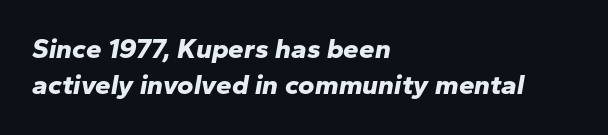
The image shows 28 px bold type, italic (leaning right); set left-aligned, normal line spacing (1.29x), normal letter spacing, not underlined; low stroke contrast and a medium x-height.
